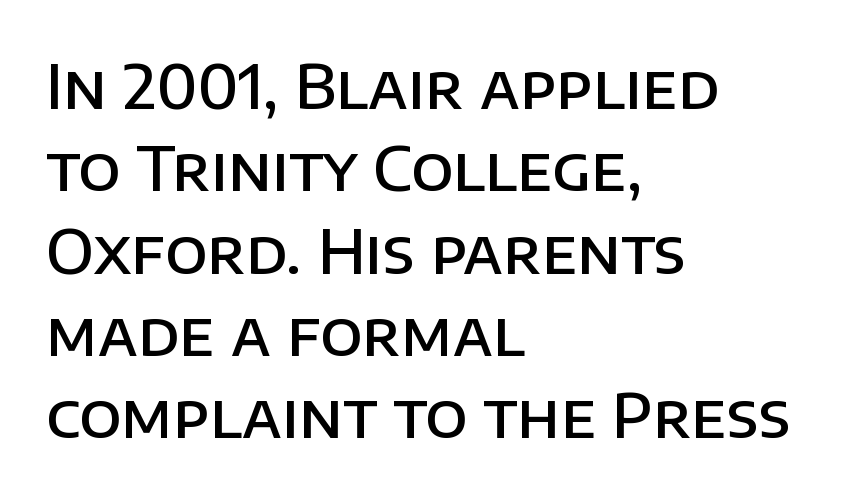
The image shows 61 px semibold sans-serif type, upright; set left-aligned, normal line spacing (1.35x), normal letter spacing, not underlined; low stroke contrast and a large x-height.
